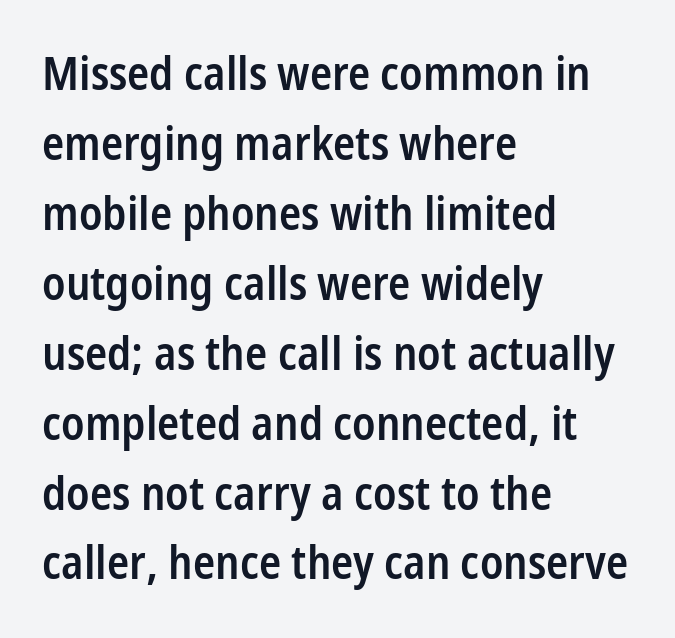
{"serif": "no", "italic": "no", "bold": "semi", "weight": "semibold", "width": "condensed", "stroke_contrast": "low", "x_height": "medium", "monospaced": "no", "underline": "no", "align": "left", "line_spacing": "normal", "line_spacing_ratio": 1.52, "letter_spacing": "normal", "letter_spacing_em": 0.0, "glyph_px": 46}
